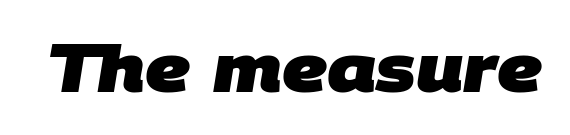
{"serif": "no", "bold": "yes", "weight": "heavy", "width": "normal", "stroke_contrast": "low", "x_height": "large", "monospaced": "no", "underline": "no", "letter_spacing": "normal", "letter_spacing_em": 0.0, "glyph_px": 66}
